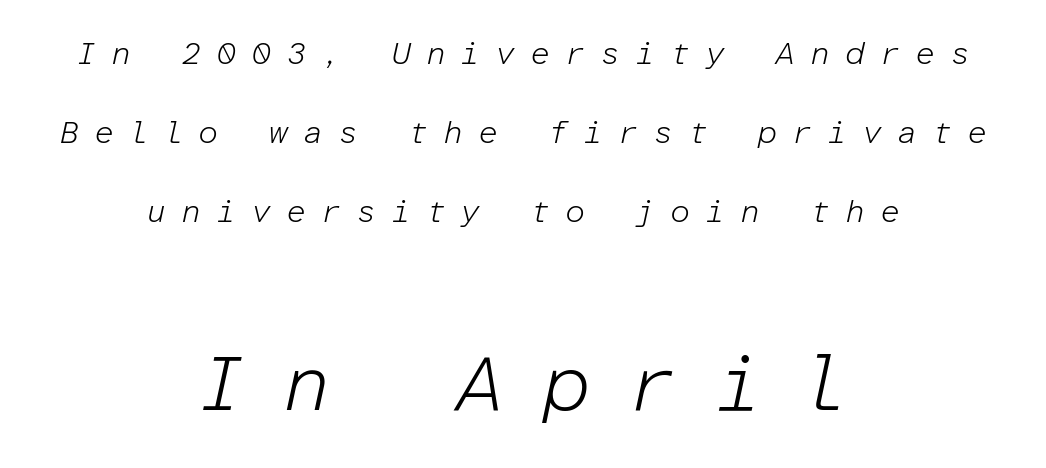
The paragraph shown floats in the horizontal middle. You could count columns in this text — the font is strictly monospaced. The letters are spread apart with noticeably loose tracking. This block would shrink considerably if given ordinary leading; it's expanded now. Heaviness? Minimal to ordinary, like unemphasized prose.
